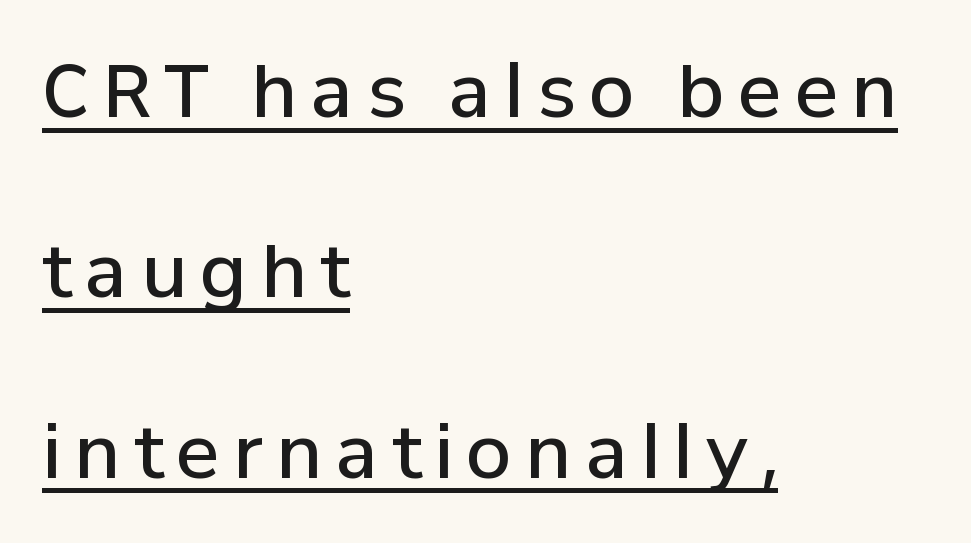
The rendering uses a semibold face; strokes are thickened but not to full bold. Quick note: underline on. In terms of posture, this sample is upright. The letters advance in unequal steps, a hallmark of proportional type.
